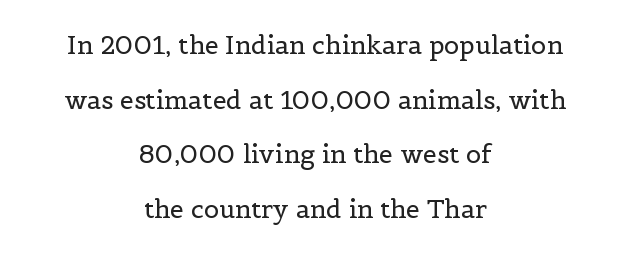
The image shows 25 px text type, upright; set centered, loose line spacing (2.19x), normal letter spacing, not underlined.
